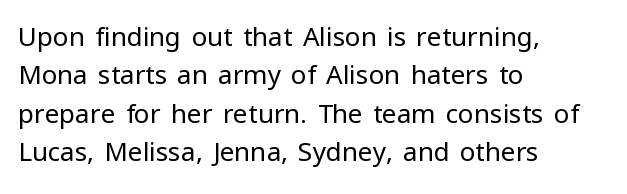
Q: Is the text bold? A: No.
Q: Is the text italic (slanted)? A: No, it is upright.
Q: Is the text underlined? A: No.
Q: How is the paragraph aligned? A: Left-aligned.
Q: Is the spacing between letters normal or unusually wide? A: Normal.
Q: Is the spacing between lines tight, normal or loose? A: Normal.
